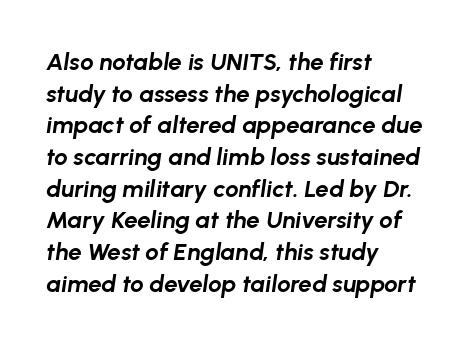
Look at the stroke-to-counter ratio: heavy, a bold. These lines keep a tight, regular rhythm from letter to letter. These lines sit exactly where default settings would place them. When letters slant like this, we call the style italic.
